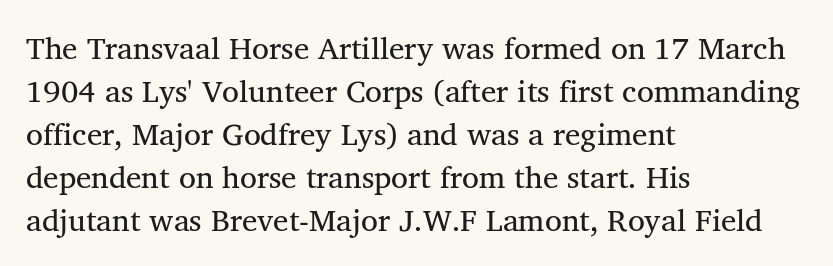
Descenders hang freely into open space. Little horizontal feet cap the strokes, marking this as serif type. The rendering uses a moderate line-height, typical for paragraphs. Note the varied advance widths — an 'i' is clearly narrower than an 'm'. Leftover space on each line is placed entirely after the last word. Students, note that the glyphs here touch the page at normal intervals.
